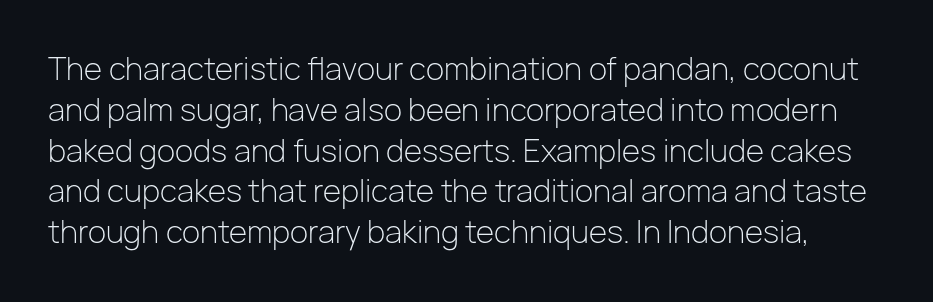
Q: Is the text bold? A: No.
Q: Is the text italic (slanted)? A: No, it is upright.
Q: Is the typeface a serif or a sans-serif typeface? A: Sans-serif.
Q: Is the text underlined? A: No.
Q: Is the spacing between letters normal or unusually wide? A: Normal.
Q: Is the spacing between lines tight, normal or loose? A: Normal.
Q: Width (condensed, normal, or wide)? A: Normal.
Q: Stroke contrast? A: Low.
Q: x-height? A: Medium.
Q: Monospaced? A: No.
